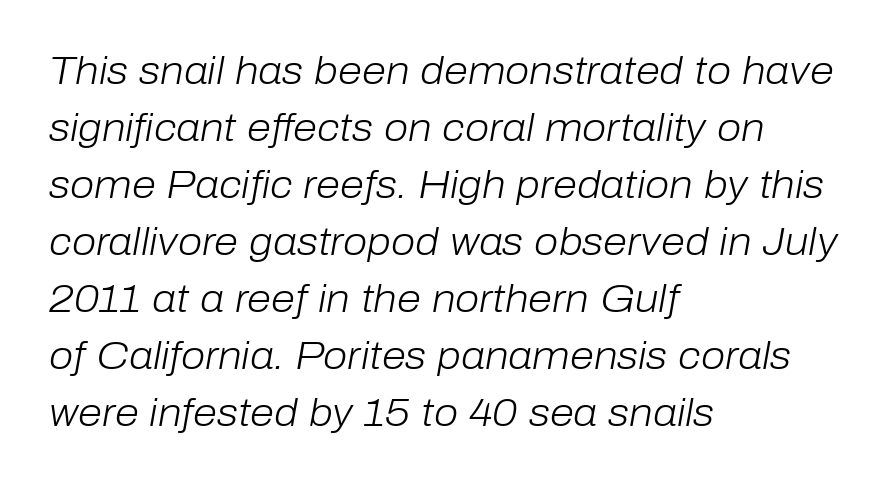
Q: Is the text bold? A: No.
Q: Is the text italic (slanted)? A: Yes, it leans right by about 10 degrees.
Q: Is the text underlined? A: No.
Q: How is the paragraph aligned? A: Left-aligned.
Q: Is the spacing between letters normal or unusually wide? A: Normal.
Q: Is the spacing between lines tight, normal or loose? A: Normal.
Q: Width (condensed, normal, or wide)? A: Normal.
Q: Stroke contrast? A: Low.
Q: x-height? A: Medium.
Q: Monospaced? A: No.
